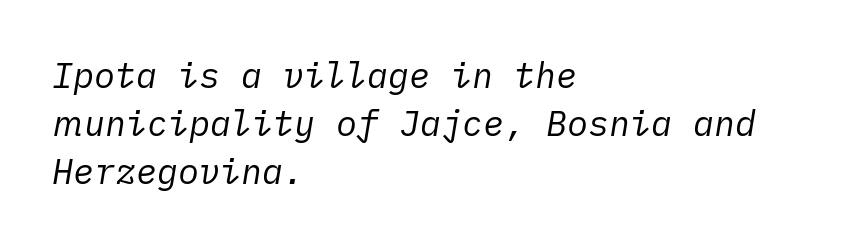
Q: Is the text bold? A: No.
Q: Is the text italic (slanted)? A: Yes, it leans right by about 10 degrees.
Q: Is the text underlined? A: No.
Q: How is the paragraph aligned? A: Left-aligned.
Q: Is the spacing between letters normal or unusually wide? A: Normal.
Q: Is the spacing between lines tight, normal or loose? A: Normal.
Q: Width (condensed, normal, or wide)? A: Normal.
Q: Stroke contrast? A: Low.
Q: x-height? A: Medium.
